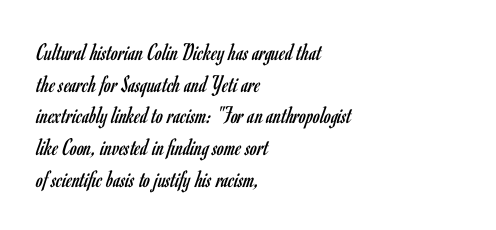
{"bold": "no", "underline": "no", "align": "left", "line_spacing": "normal", "line_spacing_ratio": 1.27, "letter_spacing": "normal", "letter_spacing_em": 0.0, "glyph_px": 25}
